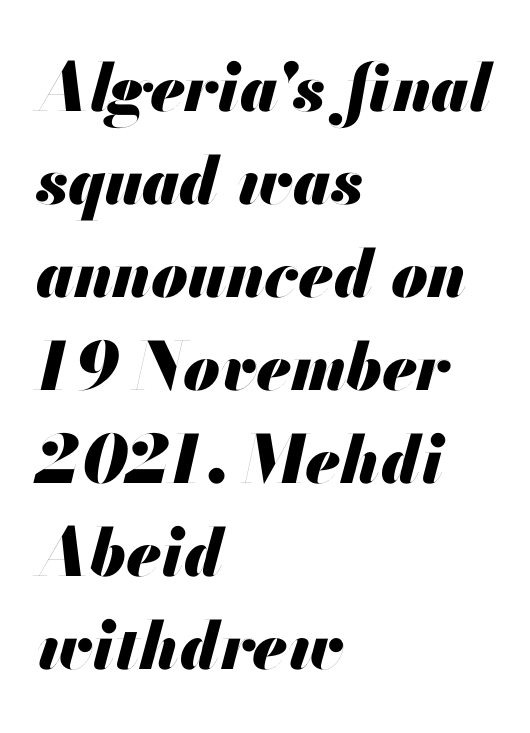
The image shows 66 px heavy type, italic (leaning right); set left-aligned, normal line spacing (1.41x), normal letter spacing, not underlined; medium stroke contrast and a small x-height.
